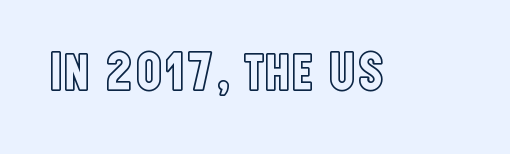
Q: Is the text italic (slanted)? A: No, it is upright.
Q: Is the text underlined? A: No.
Q: Is the spacing between letters normal or unusually wide? A: Normal.
Q: Width (condensed, normal, or wide)? A: Condensed.
Q: x-height? A: Large.
Q: Monospaced? A: No.
